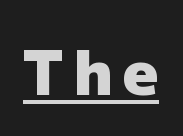
The image shows 62 px heavy sans-serif type, upright; set underlined; low stroke contrast and a medium x-height.
